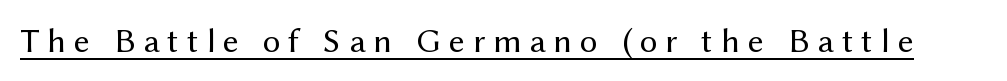
Q: Is the text bold? A: No.
Q: Is the text italic (slanted)? A: No, it is upright.
Q: Is the typeface a serif or a sans-serif typeface? A: Sans-serif.
Q: Is the text underlined? A: Yes.
Q: Is the spacing between letters normal or unusually wide? A: Unusually wide.
Q: Width (condensed, normal, or wide)? A: Normal.
Q: Stroke contrast? A: Medium.
Q: x-height? A: Medium.
Q: Monospaced? A: No.
